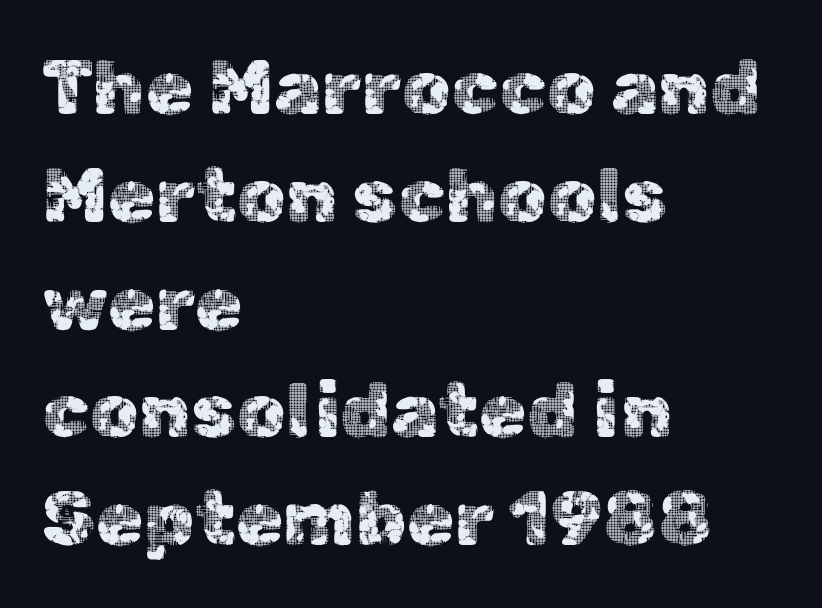
Style check: upright. Descender tails drop into unmarked territory. There is no visible air inserted between adjacent glyphs. The compositor pushed each line to the left boundary.
